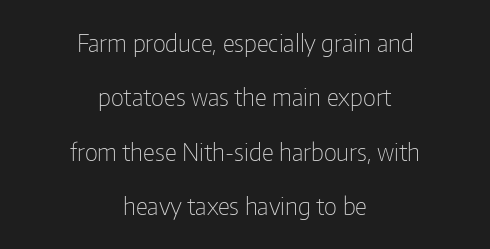
Q: Is the text bold? A: No.
Q: Is the text italic (slanted)? A: No, it is upright.
Q: Is the text underlined? A: No.
Q: How is the paragraph aligned? A: Centered.
Q: Is the spacing between letters normal or unusually wide? A: Normal.
Q: Is the spacing between lines tight, normal or loose? A: Loose.
